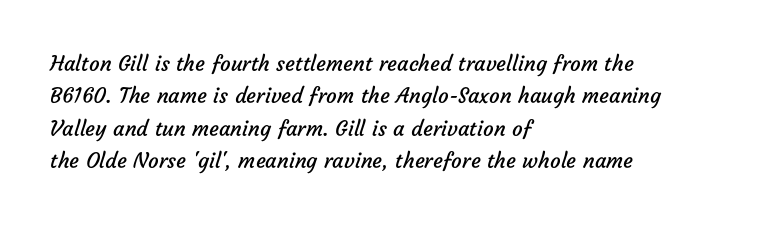
Q: Is the text bold? A: No.
Q: Is the text underlined? A: No.
Q: How is the paragraph aligned? A: Left-aligned.
Q: Is the spacing between letters normal or unusually wide? A: Normal.
Q: Is the spacing between lines tight, normal or loose? A: Normal.
